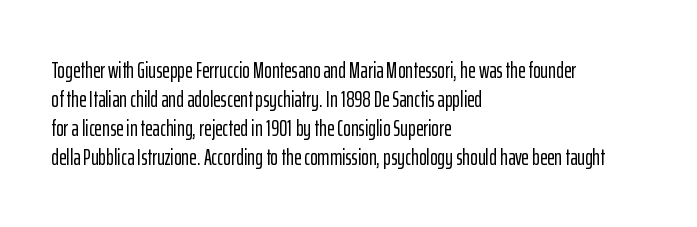
Posture: straight, roman, zero tilt. The passage shown is not underscored anywhere. The rendering anchors every line to the left-hand side. The gaps between neighbouring characters are ordinary and unremarkable.
